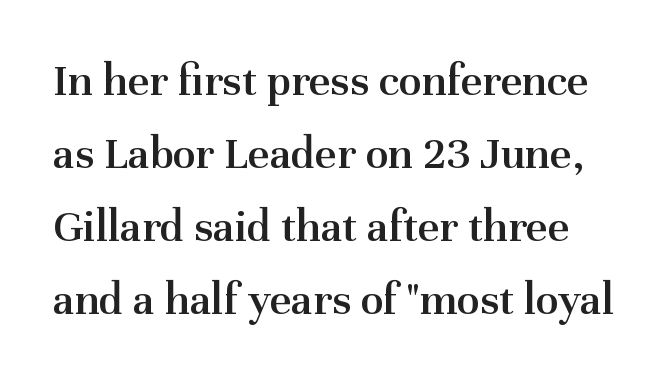
Q: Is the text bold? A: Semi-bold.
Q: Is the text italic (slanted)? A: No, it is upright.
Q: Is the typeface a serif or a sans-serif typeface? A: Serif.
Q: Is the text underlined? A: No.
Q: Is the spacing between letters normal or unusually wide? A: Normal.
Q: Is the spacing between lines tight, normal or loose? A: Normal.
Q: Width (condensed, normal, or wide)? A: Normal.
Q: Stroke contrast? A: Medium.
Q: x-height? A: Medium.
Q: Monospaced? A: No.
